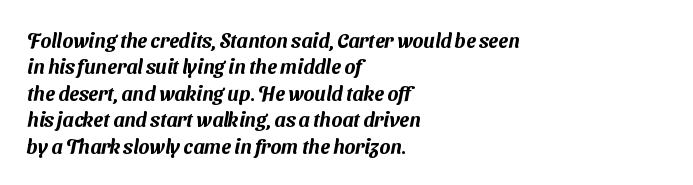
The image shows 20 px text type; set left-aligned, normal line spacing (1.32x), normal letter spacing, not underlined.
